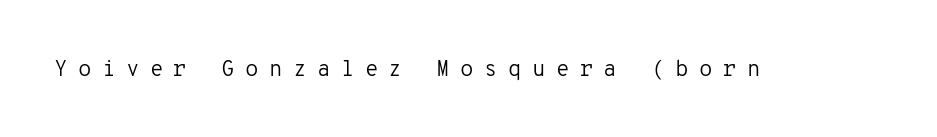
The foot of each line stays bare and open. This is not heavy type; no bold has been used. You could only call the tracking loose — the letters float apart. The lettering stays uniformly vertical, giving the passage a roman look.
